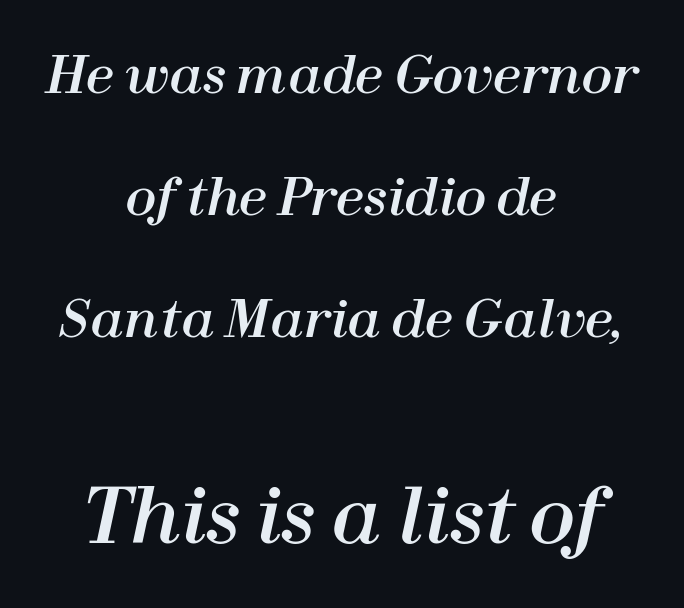
Q: Is the text italic (slanted)? A: Yes, it leans right by about 12 degrees.
Q: Is the text underlined? A: No.
Q: How is the paragraph aligned? A: Centered.
Q: Is the spacing between letters normal or unusually wide? A: Normal.
Q: Is the spacing between lines tight, normal or loose? A: Loose.
Q: Which block of text is set in a larger size, the first (top) or the second (bottom)? A: The second (bottom) one.
Q: Width (condensed, normal, or wide)? A: Normal.
Q: Stroke contrast? A: High.
Q: x-height? A: Medium.
Q: Monospaced? A: No.
